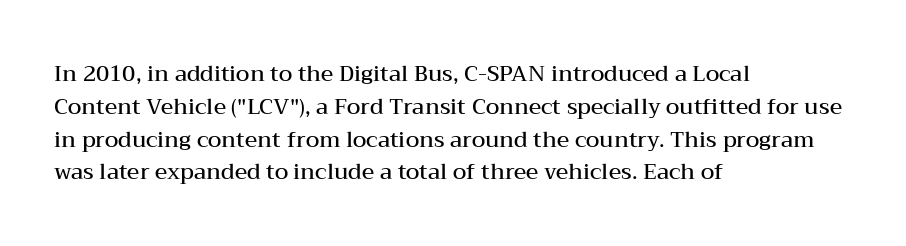
Q: Is the text bold? A: Semi-bold.
Q: Is the text italic (slanted)? A: No, it is upright.
Q: Is the text underlined? A: No.
Q: How is the paragraph aligned? A: Left-aligned.
Q: Is the spacing between letters normal or unusually wide? A: Normal.
Q: Is the spacing between lines tight, normal or loose? A: Normal.
